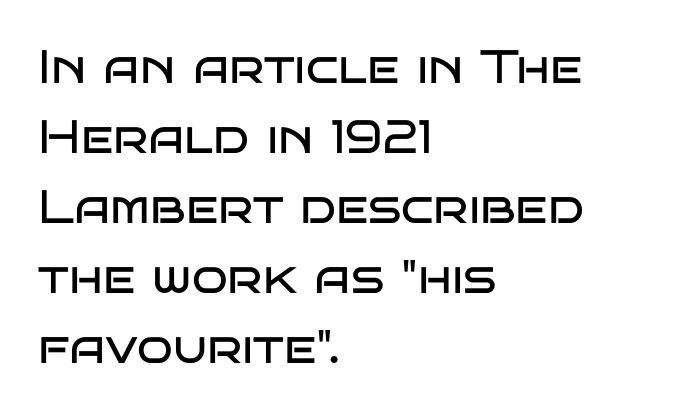
Q: Is the text bold? A: No.
Q: Is the text italic (slanted)? A: No, it is upright.
Q: Is the typeface a serif or a sans-serif typeface? A: Sans-serif.
Q: Is the text underlined? A: No.
Q: How is the paragraph aligned? A: Left-aligned.
Q: Is the spacing between letters normal or unusually wide? A: Normal.
Q: Is the spacing between lines tight, normal or loose? A: Normal.
Q: Width (condensed, normal, or wide)? A: Wide.
Q: Stroke contrast? A: Low.
Q: x-height? A: Large.
Q: Monospaced? A: No.
